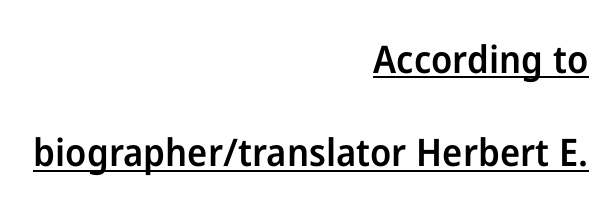
The image shows 38 px semibold sans-serif type, upright; set right-aligned, loose line spacing (2.46x), normal letter spacing, underlined; low stroke contrast and a medium x-height.
